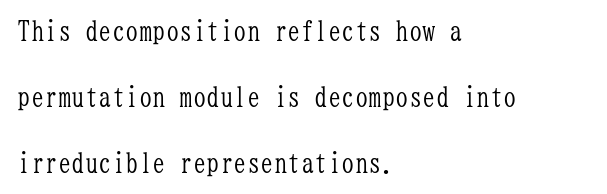
Q: Is the text bold? A: No.
Q: Is the text italic (slanted)? A: No, it is upright.
Q: Is the text underlined? A: No.
Q: How is the paragraph aligned? A: Left-aligned.
Q: Is the spacing between letters normal or unusually wide? A: Normal.
Q: Is the spacing between lines tight, normal or loose? A: Loose.
